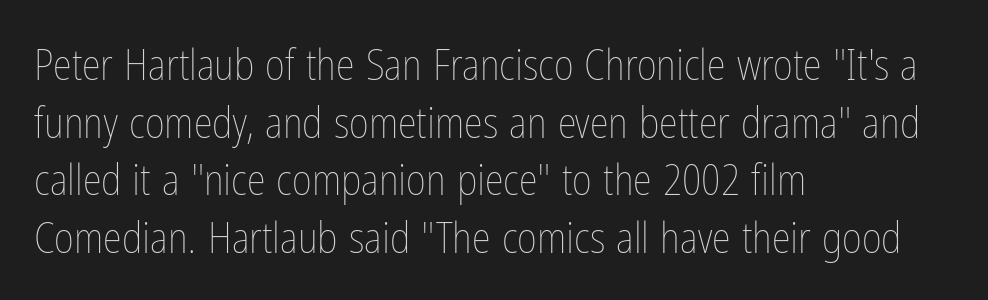
The strokes are not fattened; the text isn't bold. Posture: vertical. Leading: standard. The rendering uses natural spacing where letterforms have individual widths. Left-aligned paragraph, ragged on the right.
